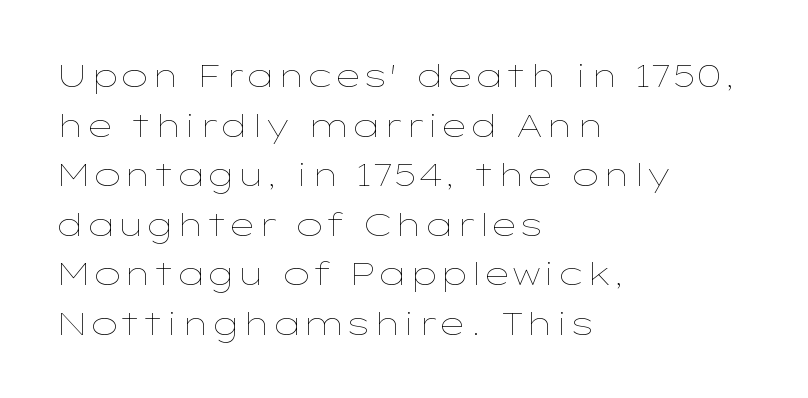
Q: Is the text bold? A: No.
Q: Is the text italic (slanted)? A: No, it is upright.
Q: Is the text underlined? A: No.
Q: How is the paragraph aligned? A: Left-aligned.
Q: Is the spacing between letters normal or unusually wide? A: Normal.
Q: Is the spacing between lines tight, normal or loose? A: Normal.
Q: Width (condensed, normal, or wide)? A: Wide.
Q: Stroke contrast? A: Low.
Q: x-height? A: Medium.
Q: Monospaced? A: No.
